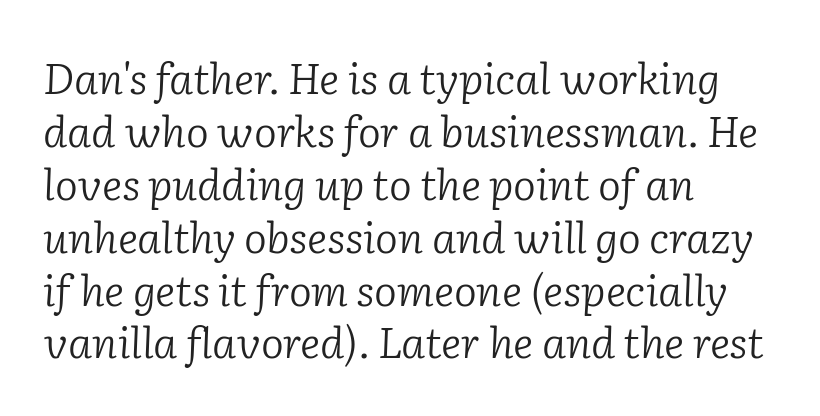
Q: Is the text bold? A: No.
Q: Is the text italic (slanted)? A: Yes, it leans right by about 2 degrees.
Q: Is the typeface a serif or a sans-serif typeface? A: Serif.
Q: Is the text underlined? A: No.
Q: How is the paragraph aligned? A: Left-aligned.
Q: Is the spacing between letters normal or unusually wide? A: Normal.
Q: Width (condensed, normal, or wide)? A: Normal.
Q: Stroke contrast? A: Low.
Q: x-height? A: Medium.
Q: Monospaced? A: No.
